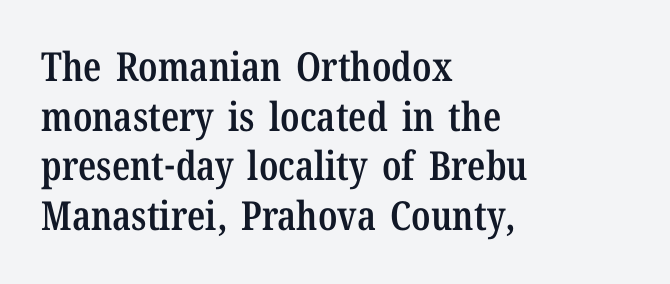
{"serif": "yes", "italic": "no", "bold": "semi", "weight": "semibold", "width": "condensed", "stroke_contrast": "low", "x_height": "medium", "monospaced": "no", "underline": "no", "align": "left", "line_spacing_ratio": 1.24, "letter_spacing": "normal", "letter_spacing_em": 0.0, "glyph_px": 40}
